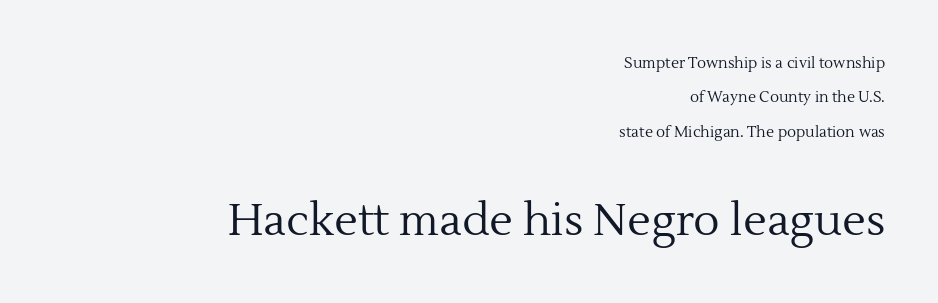
To sum up the face: it has serifs. This reads as an unemphasized weight, regular at the heaviest. This sample uses an upright cut, with every glyph sitting square on the baseline. You could not count columns in this text — the font is proportionally spaced. You could fit nearly another row in the gap between these rows. Is the lower block the larger one? Yes — the lower block carries the bigger type.
